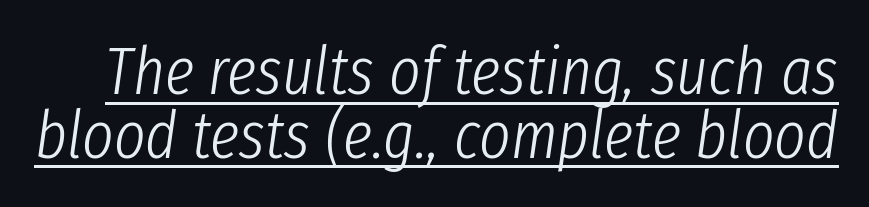
Slanted lettering throughout. The type is set solid horizontally, with unmodified tracking. No heavy texture on the line: the type isn't bold. The string is rendered with underlining switched on. Is this a fixed-width face? No — the glyphs have proportional, varying widths.
